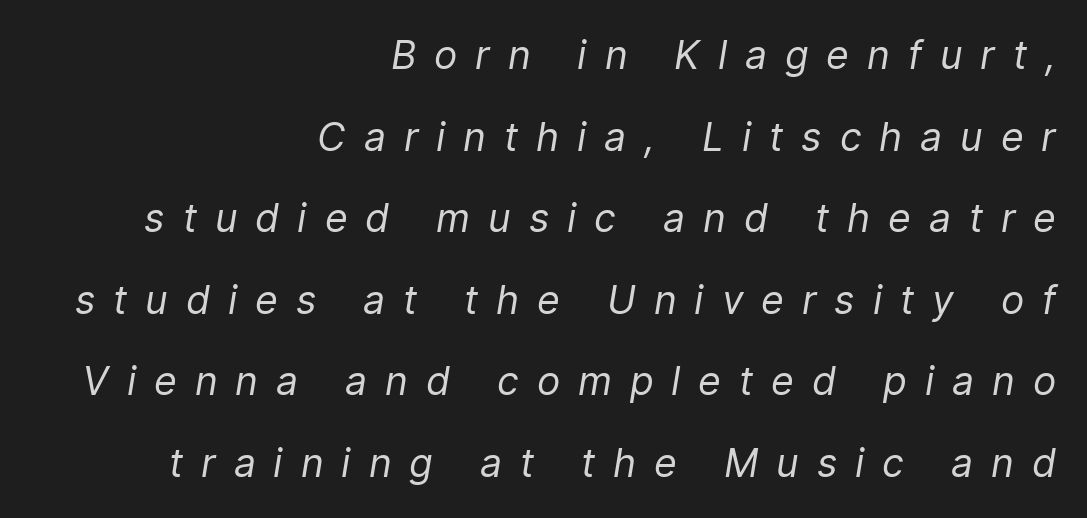
The image shows 39 px regular-weight type, italic (leaning right); set right-aligned, loose line spacing (2.09x), unusually wide letter spacing (+0.46 em), not underlined; low stroke contrast and a medium x-height.
